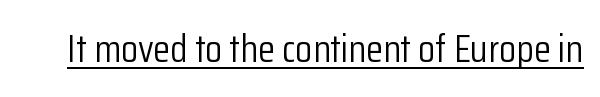
The image shows 39 px light, condensed sans-serif type, upright; set normal letter spacing, underlined; low stroke contrast and a medium x-height.
